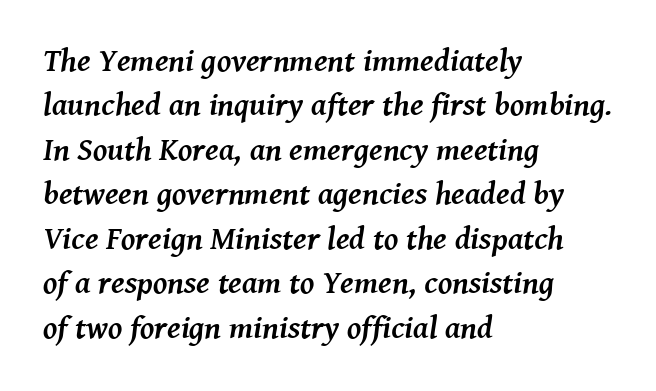
{"serif": "yes", "italic": "yes", "lean": "right", "slant_degrees": 8, "bold": "yes", "weight": "semibold", "width": "normal", "stroke_contrast": "medium", "x_height": "medium", "monospaced": "no", "underline": "no", "align": "left", "line_spacing": "normal", "line_spacing_ratio": 1.39, "letter_spacing": "normal", "letter_spacing_em": 0.0, "glyph_px": 32}
